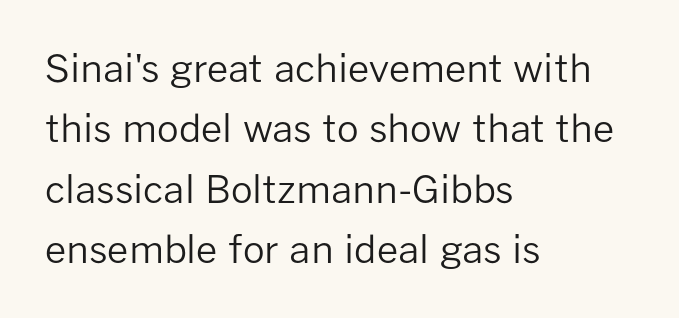
The image shows 38 px regular-weight sans-serif type, upright; set left-aligned, normal line spacing (1.59x), normal letter spacing, not underlined; low stroke contrast and a medium x-height.
